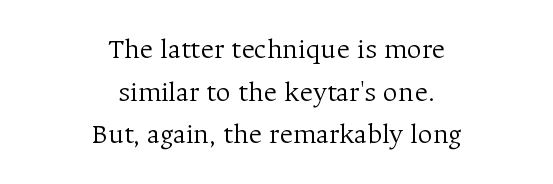
I'd call this a serif setting — the letters wear small feet. The rendering keeps characters at their native spacing. Spacing verdict: proportional, widths tailored to each character. This rendering features lettering with no underline. The rag falls on both sides of this text block equally.
